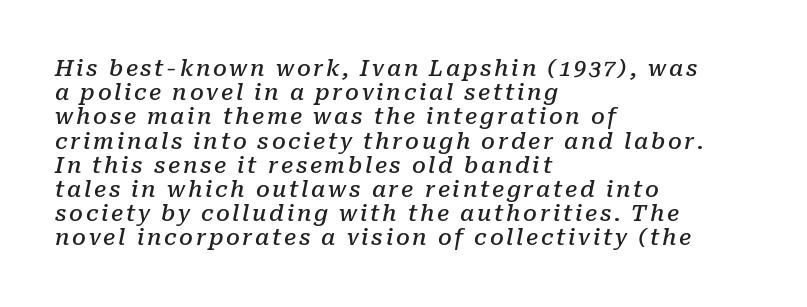
The area under the type is left untouched. The rag falls on the right side of this text block. Italic? Definitely — the glyphs are oblique. Regarding leading, the lines here are crowded together. On the weight axis this lands at semibold, roughly 600.
